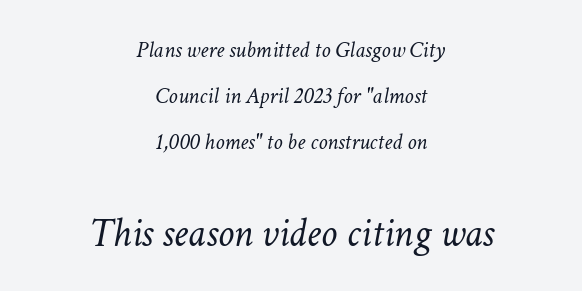
Leading is clearly above the norm, producing a sparse column. Spacing verdict: proportional, widths tailored to each character. Just letters on the line, the space beneath them empty. Here the second block reads like a headline and the first like body copy. A light-to-regular cut is what we see here. What stands out about the letter spacing? Nothing — it is the standard amount.
